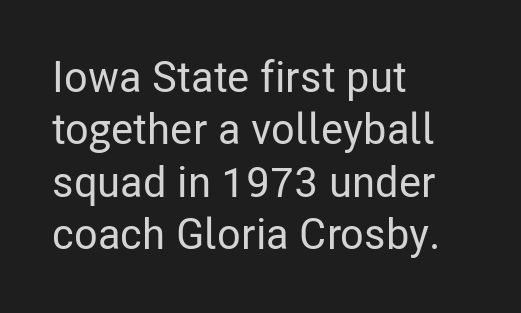
{"serif": "no", "italic": "no", "width": "condensed", "stroke_contrast": "low", "x_height": "medium", "monospaced": "no", "underline": "no", "align": "left", "line_spacing_ratio": 1.22, "letter_spacing": "normal", "letter_spacing_em": 0.0, "glyph_px": 43}
